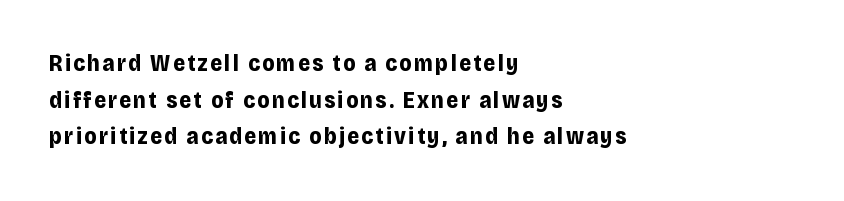
Interline gaps are of average width in this sample. The baseline area is clear. Notice how thick the strokes are: this is what a full bold looks like. In CSS terms this would be text-align: left.
